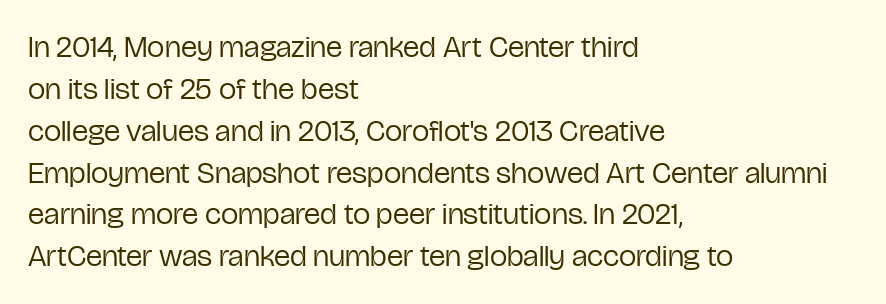
{"serif": "no", "italic": "no", "bold": "no", "weight": "regular", "width": "condensed", "stroke_contrast": "low", "x_height": "medium", "monospaced": "no", "underline": "no", "align": "left", "line_spacing": "normal", "line_spacing_ratio": 1.35, "letter_spacing": "normal", "letter_spacing_em": 0.0, "glyph_px": 31}
